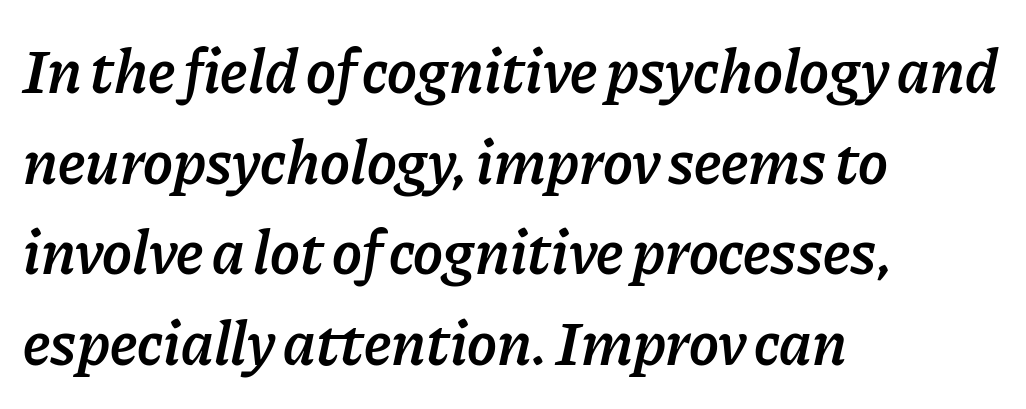
The image shows 63 px semibold type, italic (leaning right); set left-aligned, normal line spacing (1.44x), normal letter spacing, not underlined; low stroke contrast and a medium x-height.
